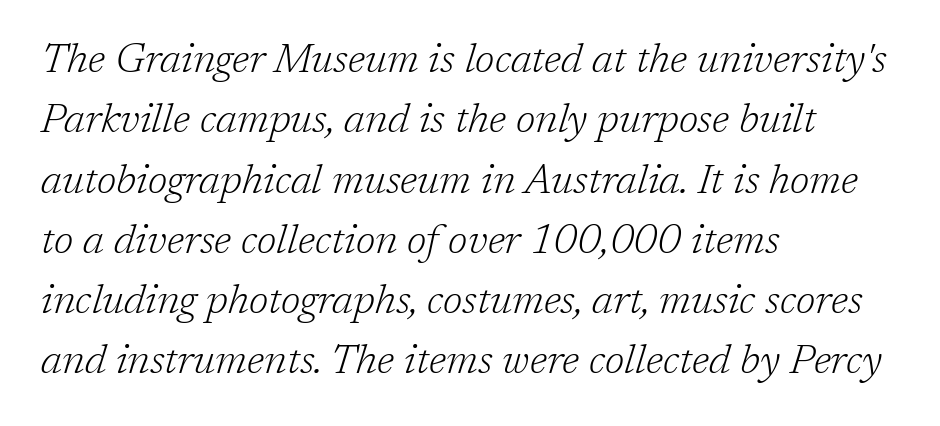
The image shows 41 px light serif type, italic (leaning right); set left-aligned, normal line spacing (1.47x), normal letter spacing, not underlined; low stroke contrast and a medium x-height.
